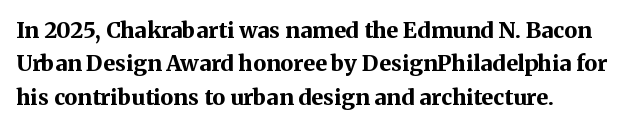
The image shows 22 px bold type, upright; set left-aligned, normal line spacing (1.52x), normal letter spacing, not underlined.
